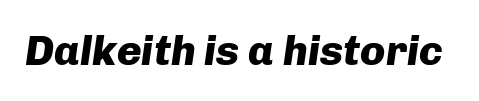
{"italic": "yes", "lean": "right", "slant_degrees": 8, "bold": "yes", "weight": "heavy", "width": "normal", "stroke_contrast": "low", "x_height": "medium", "monospaced": "no", "underline": "no", "letter_spacing": "normal", "letter_spacing_em": 0.0, "glyph_px": 42}
